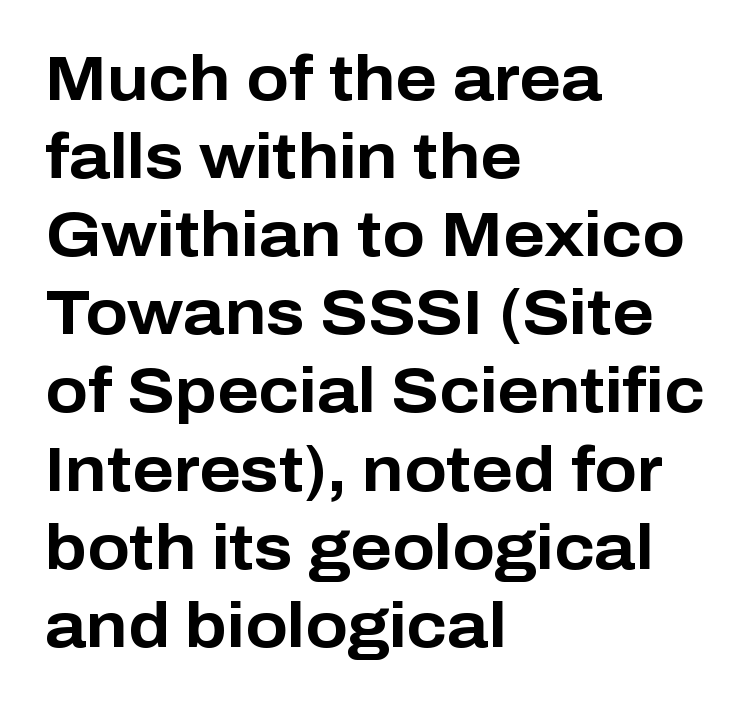
{"serif": "no", "italic": "no", "bold": "yes", "weight": "bold", "width": "normal", "stroke_contrast": "low", "x_height": "medium", "monospaced": "no", "underline": "no", "align": "left", "line_spacing": "normal", "line_spacing_ratio": 1.26, "letter_spacing": "normal", "letter_spacing_em": 0.0, "glyph_px": 62}
